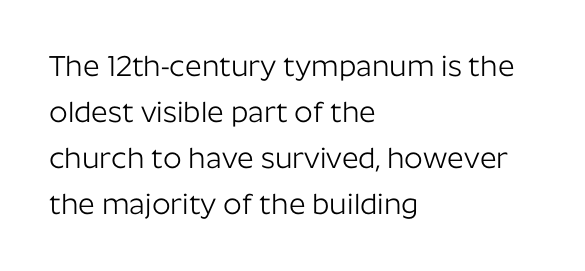
{"serif": "no", "italic": "no", "bold": "no", "weight": "light", "width": "normal", "stroke_contrast": "low", "x_height": "medium", "monospaced": "no", "underline": "no", "align": "left", "line_spacing": "normal", "line_spacing_ratio": 1.59, "letter_spacing": "normal", "letter_spacing_em": 0.0, "glyph_px": 29}
